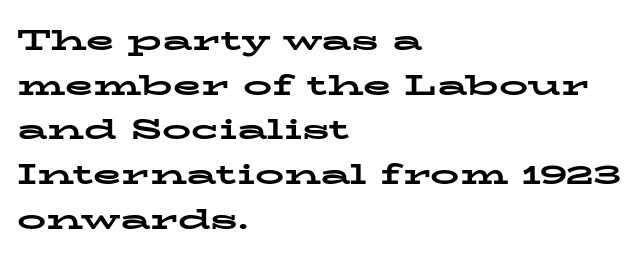
The image shows 29 px bold, wide serif type, upright; set left-aligned, normal line spacing (1.54x), normal letter spacing, not underlined; low stroke contrast and a medium x-height.
